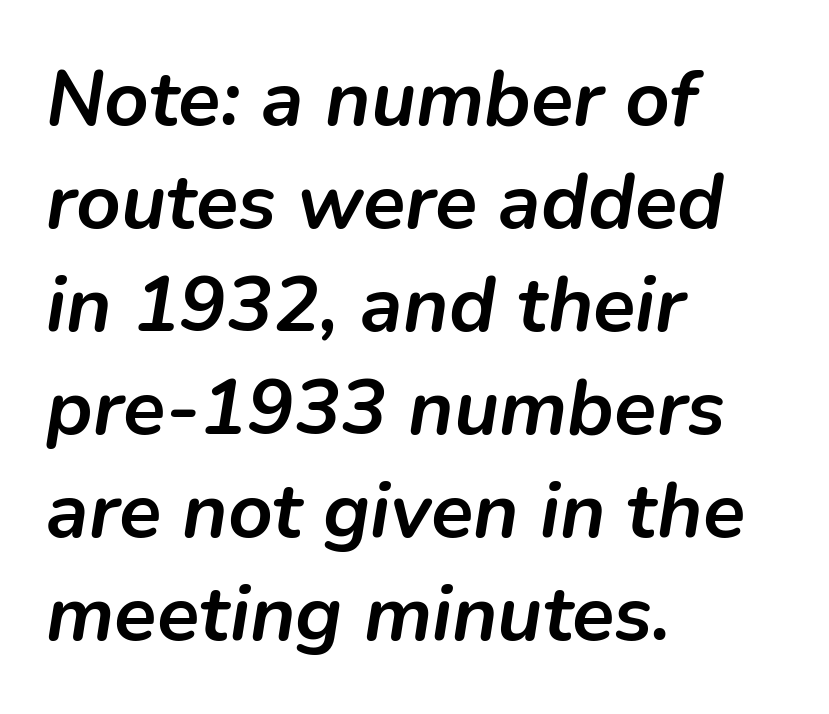
The image shows 78 px semibold type, italic (leaning right); set left-aligned, normal line spacing (1.32x), normal letter spacing, not underlined; low stroke contrast and a medium x-height.
